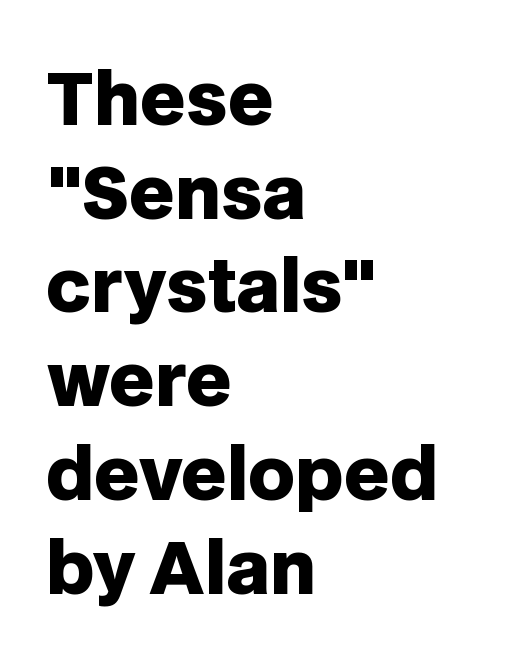
A dark, heavy texture on the line: the type is bold. Type style note: lacks serifs. These lines sit exactly where default settings would place them. You could call the tracking neutral — neither tight nor loose. The font's upright variant was chosen for this text. Looks like regular typesetting: each glyph gets only the width it needs.
